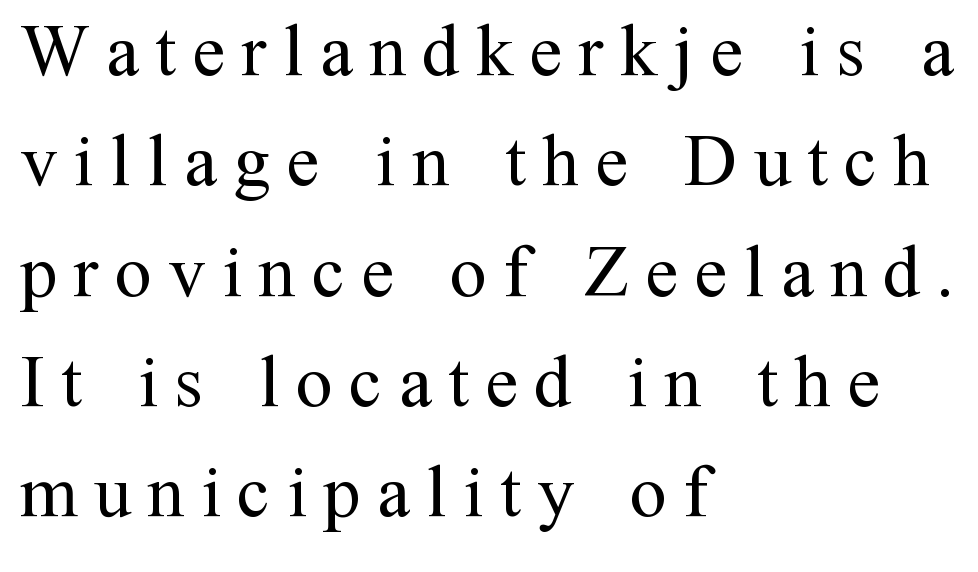
Q: Is the text bold? A: No.
Q: Is the text italic (slanted)? A: No, it is upright.
Q: Is the typeface a serif or a sans-serif typeface? A: Serif.
Q: Is the text underlined? A: No.
Q: How is the paragraph aligned? A: Left-aligned.
Q: Is the spacing between letters normal or unusually wide? A: Unusually wide.
Q: Is the spacing between lines tight, normal or loose? A: Normal.
Q: Width (condensed, normal, or wide)? A: Normal.
Q: Stroke contrast? A: Medium.
Q: x-height? A: Medium.
Q: Monospaced? A: No.
